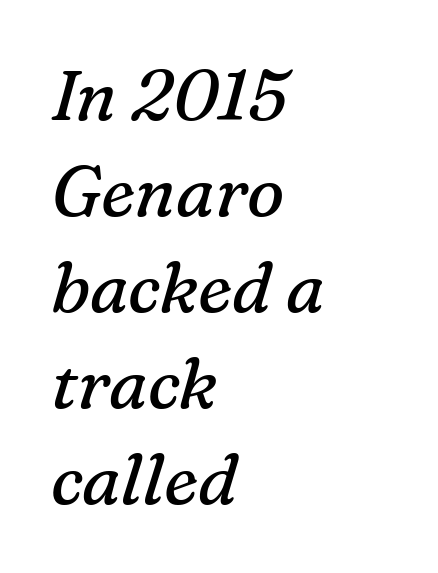
The face looks like a standard text weight, possibly lighter. Honestly, there is no underline to notice here at all. Look at the tracking — it's just the regular setting, nothing added. Observe the serifs anchoring each vertical stroke in this sample. Would a proofreader flag this as italicized? Yes.
